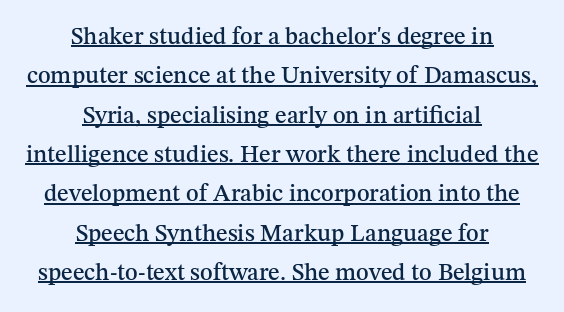
Q: Is the text italic (slanted)? A: No, it is upright.
Q: Is the text underlined? A: Yes.
Q: How is the paragraph aligned? A: Centered.
Q: Is the spacing between letters normal or unusually wide? A: Normal.
Q: Is the spacing between lines tight, normal or loose? A: Normal.
